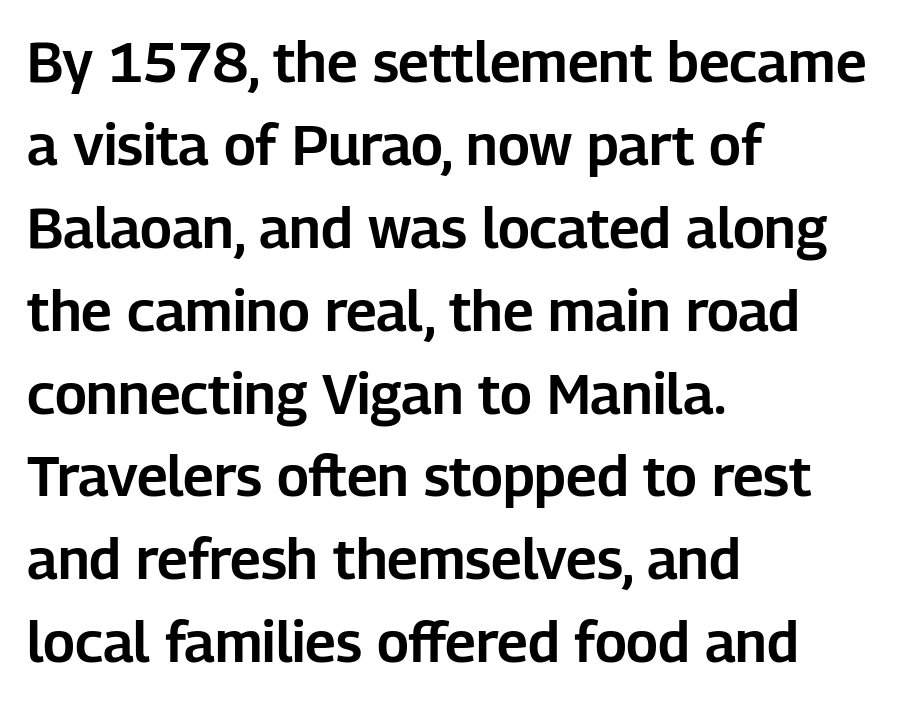
The baseline area is clear. Standard letterfit; no display-style spreading of the glyphs. In terms of letterform style, serifs are entirely absent. The line-height multiplier appears to be the usual default. Italic: no, the glyphs are upright roman.
